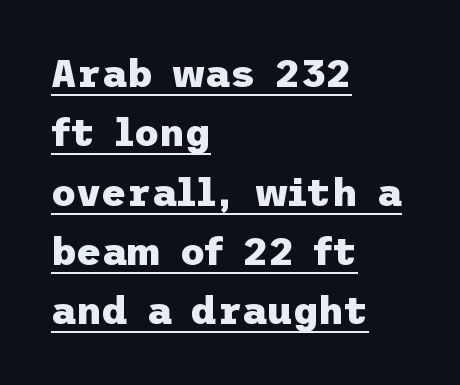
{"serif": "no", "italic": "no", "bold": "yes", "weight": "heavy", "width": "normal", "stroke_contrast": "low", "x_height": "medium", "underline": "yes", "align": "left", "line_spacing": "normal", "line_spacing_ratio": 1.52, "letter_spacing": "normal", "letter_spacing_em": 0.0, "glyph_px": 39}
